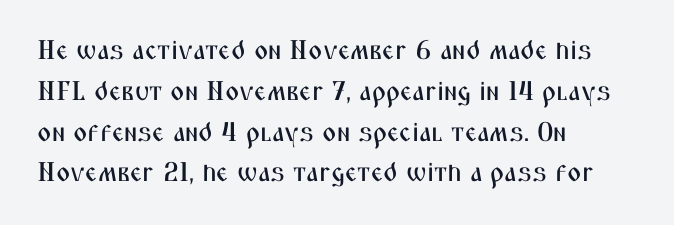
The image shows 27 px text type, upright; set left-aligned, normal line spacing (1.51x), normal letter spacing, not underlined.
